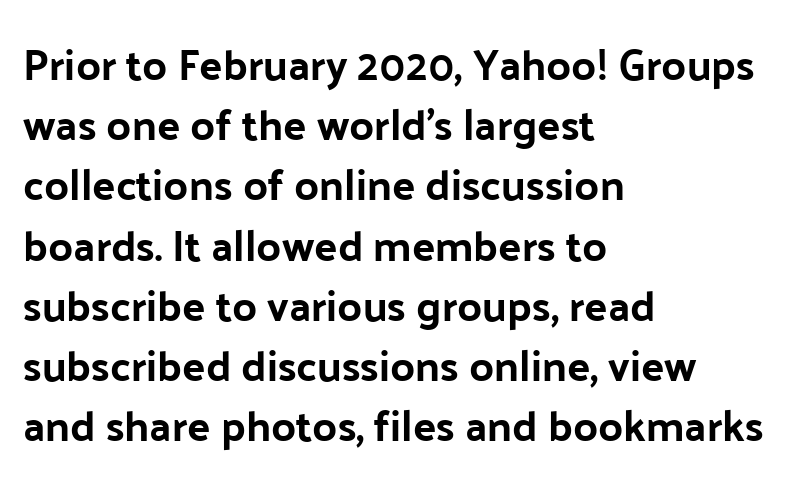
Style check: upright. Is this a fixed-width face? No — the glyphs have proportional, varying widths. The compositor pushed each line to the left boundary. Between one letter and the next there's only the usual sliver of space. The area under the type is left untouched. Letterform terminals end flat and unadorned throughout the passage.
